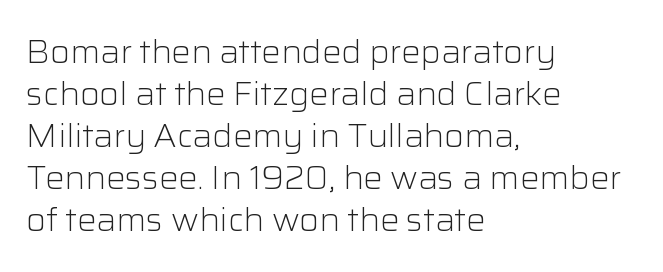
{"serif": "no", "italic": "no", "bold": "no", "weight": "light", "width": "normal", "stroke_contrast": "low", "x_height": "medium", "monospaced": "no", "underline": "no", "align": "left", "line_spacing": "normal", "line_spacing_ratio": 1.31, "letter_spacing": "normal", "letter_spacing_em": 0.0, "glyph_px": 32}
